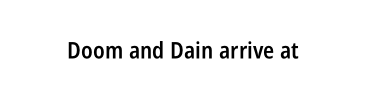
No extra tracking has been applied to these lines. The area under the type is left untouched. Weight: semibold (demi). If you drew a line through each stem, it would be perfectly vertical.
